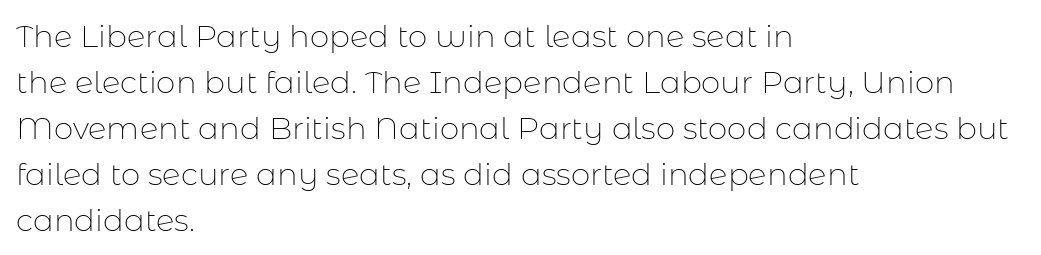
Q: Is the text bold? A: No.
Q: Is the text italic (slanted)? A: No, it is upright.
Q: Is the typeface a serif or a sans-serif typeface? A: Sans-serif.
Q: Is the text underlined? A: No.
Q: How is the paragraph aligned? A: Left-aligned.
Q: Is the spacing between letters normal or unusually wide? A: Normal.
Q: Is the spacing between lines tight, normal or loose? A: Normal.
Q: Width (condensed, normal, or wide)? A: Normal.
Q: Stroke contrast? A: Low.
Q: x-height? A: Medium.
Q: Monospaced? A: No.
